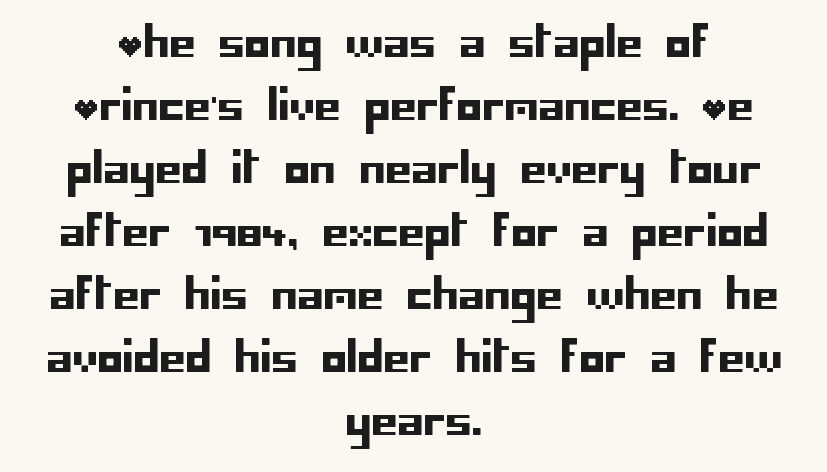
Q: Is the text italic (slanted)? A: No, it is upright.
Q: Is the typeface a serif or a sans-serif typeface? A: Sans-serif.
Q: Is the text underlined? A: No.
Q: How is the paragraph aligned? A: Centered.
Q: Is the spacing between letters normal or unusually wide? A: Normal.
Q: Is the spacing between lines tight, normal or loose? A: Normal.
Q: Width (condensed, normal, or wide)? A: Normal.
Q: Stroke contrast? A: Low.
Q: x-height? A: Large.
